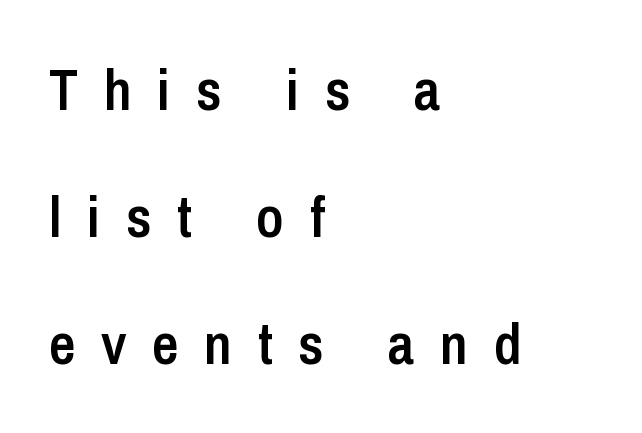
Q: Is the text bold? A: Semi-bold.
Q: Is the text italic (slanted)? A: No, it is upright.
Q: Is the typeface a serif or a sans-serif typeface? A: Sans-serif.
Q: Is the text underlined? A: No.
Q: How is the paragraph aligned? A: Left-aligned.
Q: Is the spacing between letters normal or unusually wide? A: Unusually wide.
Q: Is the spacing between lines tight, normal or loose? A: Loose.
Q: Width (condensed, normal, or wide)? A: Condensed.
Q: Stroke contrast? A: Low.
Q: x-height? A: Medium.
Q: Monospaced? A: No.
